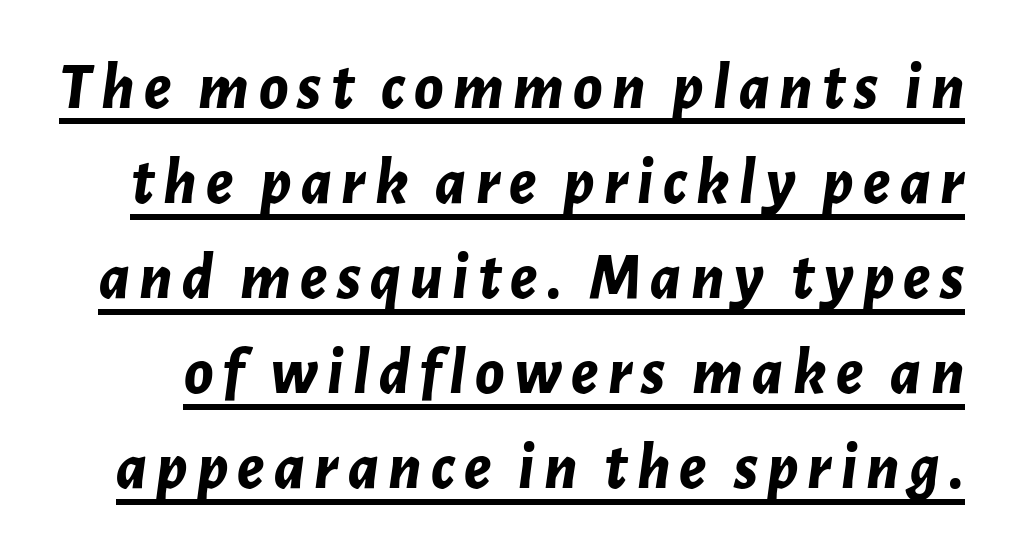
Q: Is the text bold? A: Yes.
Q: Is the text italic (slanted)? A: Yes, it leans right by about 7 degrees.
Q: Is the text underlined? A: Yes.
Q: Is the spacing between lines tight, normal or loose? A: Normal.
Q: Width (condensed, normal, or wide)? A: Normal.
Q: Stroke contrast? A: Low.
Q: x-height? A: Medium.
Q: Monospaced? A: No.
